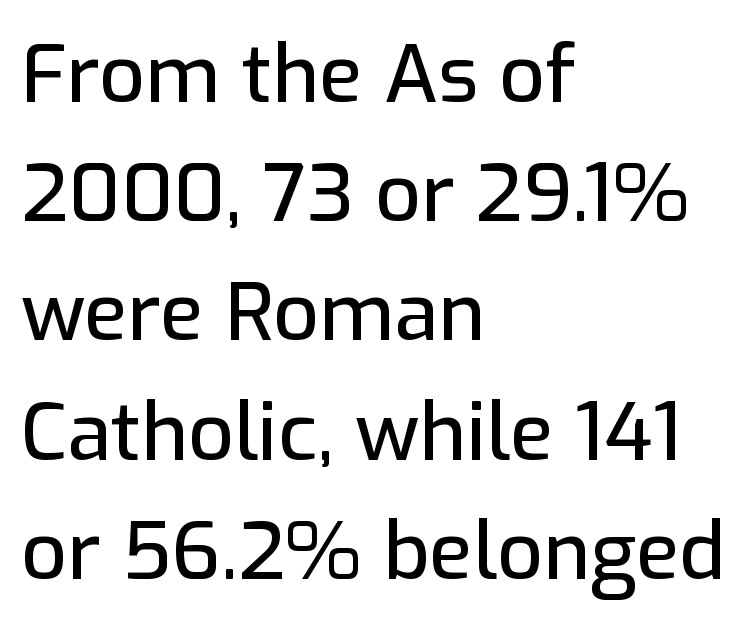
Leading matches the norm, producing a regular column. Any mark beneath the type? The region is blank. Is this a fixed-width face? No — the glyphs have proportional, varying widths. Posture: straight, roman, zero tilt.
